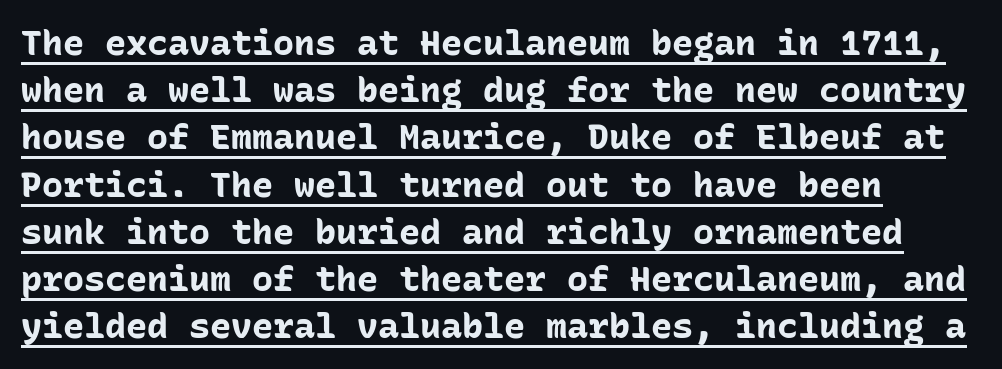
Q: Is the text bold? A: Yes.
Q: Is the text italic (slanted)? A: No, it is upright.
Q: Is the typeface a serif or a sans-serif typeface? A: Sans-serif.
Q: Is the text underlined? A: Yes.
Q: How is the paragraph aligned? A: Left-aligned.
Q: Is the spacing between letters normal or unusually wide? A: Normal.
Q: Is the spacing between lines tight, normal or loose? A: Normal.
Q: Width (condensed, normal, or wide)? A: Normal.
Q: Stroke contrast? A: Low.
Q: x-height? A: Medium.
Q: Monospaced? A: Yes.
